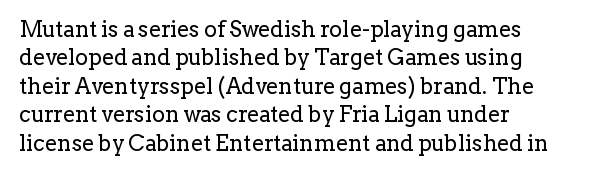
Q: Is the text bold? A: No.
Q: Is the text italic (slanted)? A: No, it is upright.
Q: Is the text underlined? A: No.
Q: How is the paragraph aligned? A: Left-aligned.
Q: Is the spacing between letters normal or unusually wide? A: Normal.
Q: Is the spacing between lines tight, normal or loose? A: Normal.
